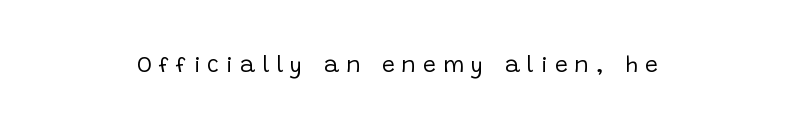
Q: Is the text bold? A: No.
Q: Is the text italic (slanted)? A: No, it is upright.
Q: Is the text underlined? A: No.
Q: Is the spacing between letters normal or unusually wide? A: Unusually wide.
